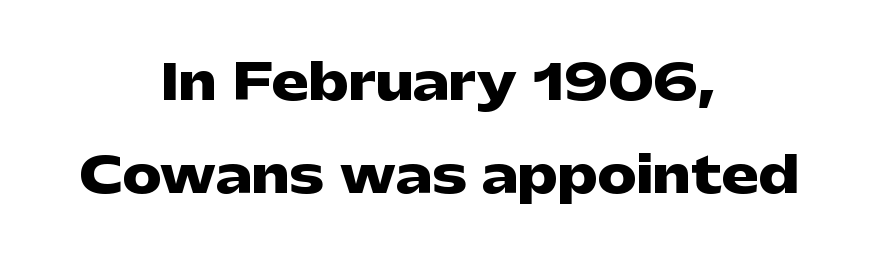
The image shows 49 px heavy, wide sans-serif type, upright; set centered, loose line spacing (1.9x), normal letter spacing, not underlined; low stroke contrast and a medium x-height.
